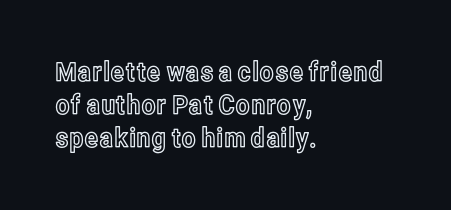
Every row of glyphs begins at an identical x-position on the left. These lines were composed using upright roman letters. Standard letterfit; no display-style spreading of the glyphs. The glyphs are unaccompanied by any horizontal stroke below them.
